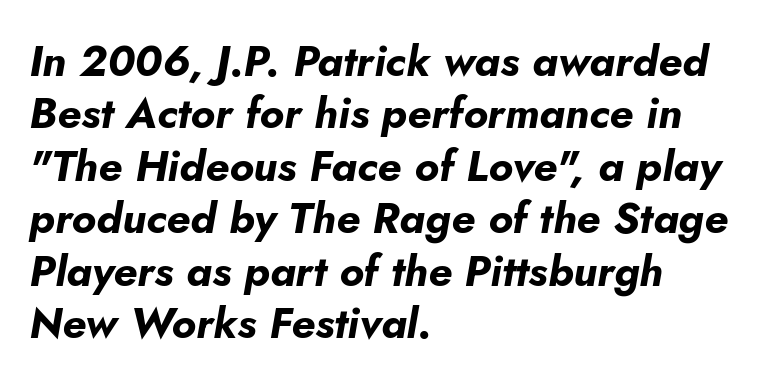
The image shows 43 px bold type, italic (leaning right); set left-aligned, line spacing 1.22x, normal letter spacing, not underlined; low stroke contrast and a small x-height.
